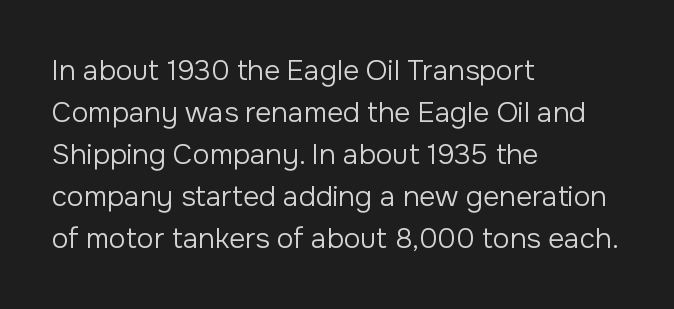
The image shows 28 px regular-weight sans-serif type, upright; set left-aligned, normal line spacing (1.5x), normal letter spacing, not underlined; low stroke contrast and a medium x-height.
